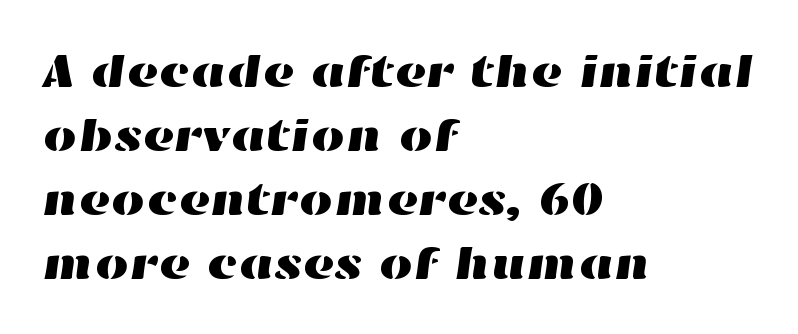
Q: Is the text underlined? A: No.
Q: How is the paragraph aligned? A: Left-aligned.
Q: Is the spacing between letters normal or unusually wide? A: Normal.
Q: Is the spacing between lines tight, normal or loose? A: Normal.
Q: Width (condensed, normal, or wide)? A: Wide.
Q: Stroke contrast? A: High.
Q: x-height? A: Medium.
Q: Monospaced? A: No.
